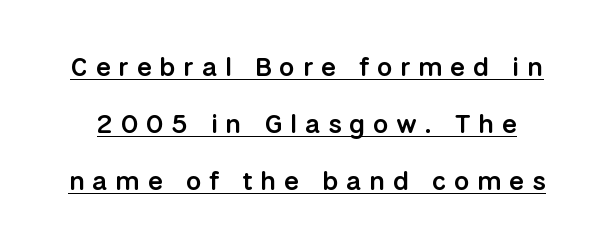
Each word looks stretched out because of the extra space between its letters. Is there an underline? Yes — a line sits under the letters. Typographic density is moderately raised because the face is semibold. Compared with typical paragraphs, the rows here are farther apart. Ascenders rise straight up at ninety degrees.
